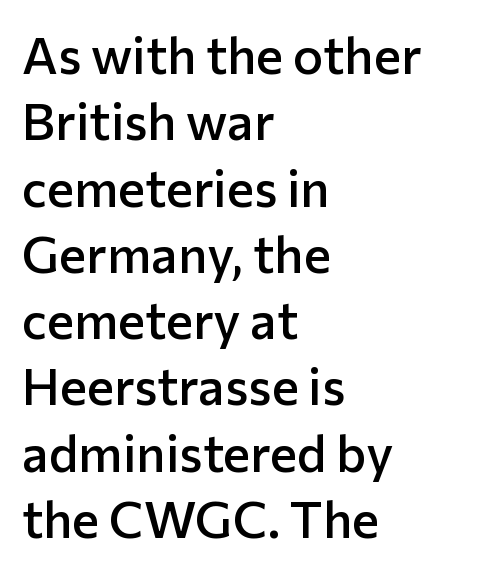
{"serif": "no", "italic": "no", "bold": "semi", "weight": "semibold", "width": "normal", "stroke_contrast": "low", "x_height": "medium", "monospaced": "no", "underline": "no", "align": "left", "line_spacing": "normal", "line_spacing_ratio": 1.3, "letter_spacing": "normal", "letter_spacing_em": 0.0, "glyph_px": 51}
